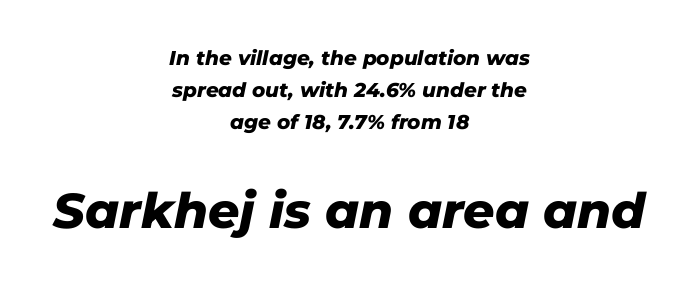
Q: Is the text bold? A: Yes.
Q: Is the text italic (slanted)? A: Yes, it leans right by about 11 degrees.
Q: Is the text underlined? A: No.
Q: How is the paragraph aligned? A: Centered.
Q: Is the spacing between letters normal or unusually wide? A: Normal.
Q: Is the spacing between lines tight, normal or loose? A: Normal.
Q: Which block of text is set in a larger size, the first (top) or the second (bottom)? A: The second (bottom) one.
Q: Width (condensed, normal, or wide)? A: Normal.
Q: Stroke contrast? A: Low.
Q: x-height? A: Medium.
Q: Monospaced? A: No.
